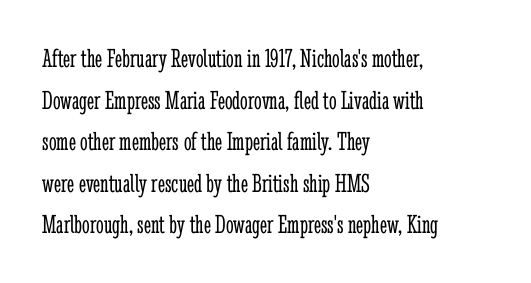
The image shows 27 px text type, upright; set left-aligned, normal line spacing (1.54x), normal letter spacing, not underlined.
